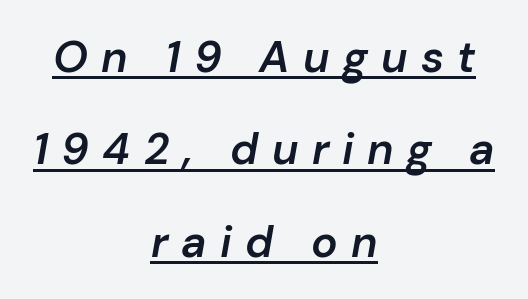
The image shows 44 px semibold type, italic (leaning right); set centered, loose line spacing (2.1x), unusually wide letter spacing (+0.3 em), underlined; low stroke contrast and a medium x-height.
